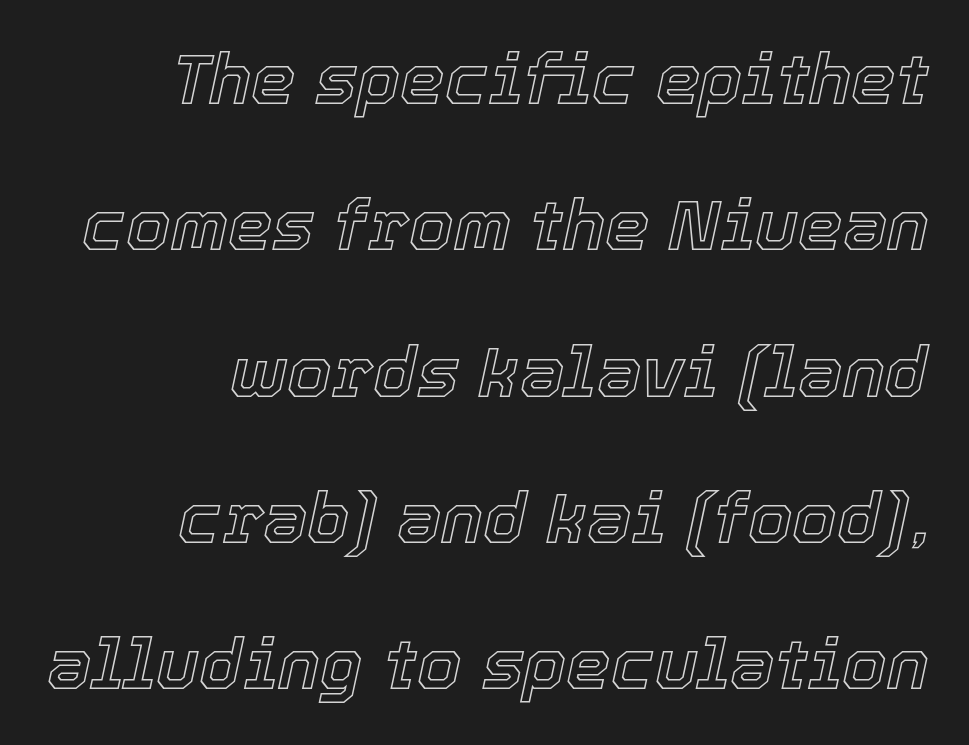
The image shows 71 px text type, italic (leaning right); set right-aligned, loose line spacing (2.06x), normal letter spacing, not underlined; a medium x-height.
